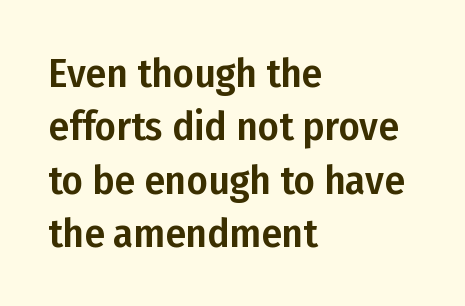
The image shows 41 px condensed sans-serif type, upright; set left-aligned, normal line spacing (1.3x), normal letter spacing, not underlined; low stroke contrast and a medium x-height.
